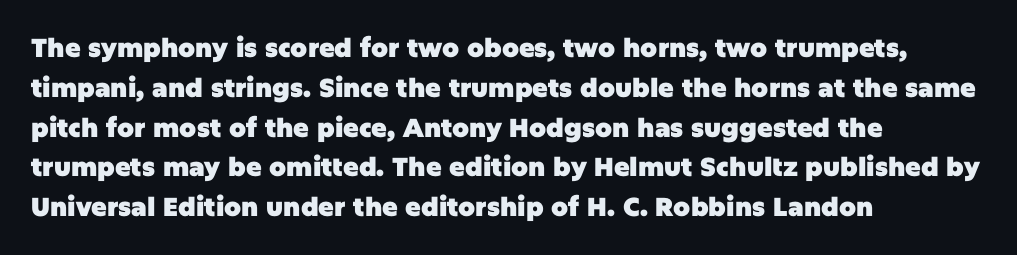
The image shows 26 px bold type, upright; set left-aligned, normal line spacing (1.53x), normal letter spacing, not underlined.
